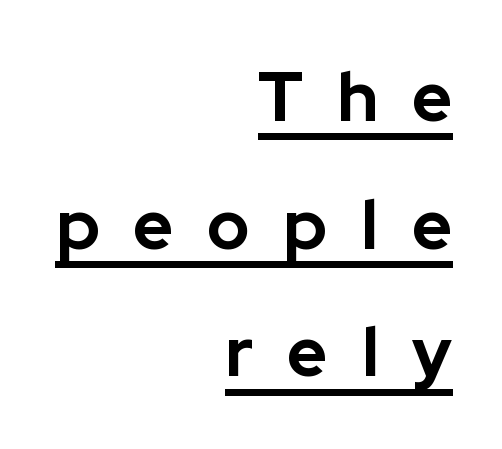
On the weight axis this lands at bold, roughly 700. The specimen includes a rule beneath the text block's lines. In terms of letterform style, serifs are entirely absent. Italic: no, the glyphs are upright roman. How are the letters spaced? Widely, with obvious added tracking. The face used here is proportionally spaced, like ordinary book or web type.
